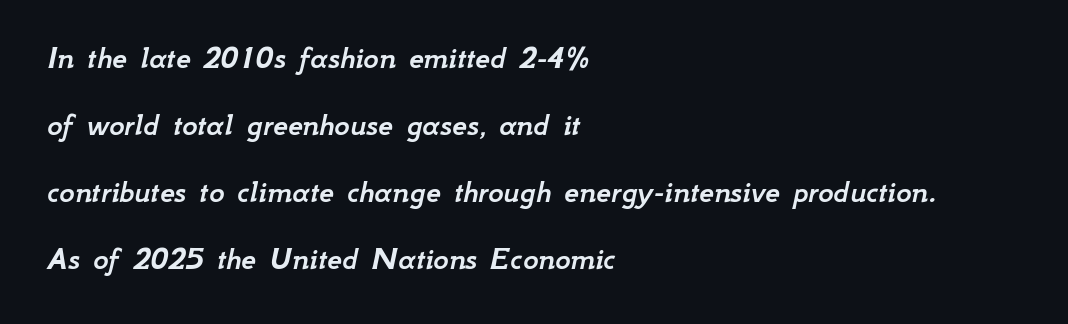
{"italic": "yes", "lean": "right", "slant_degrees": 12, "width": "normal", "stroke_contrast": "low", "x_height": "small", "monospaced": "no", "underline": "no", "align": "left", "line_spacing": "loose", "line_spacing_ratio": 2.03, "letter_spacing": "normal", "letter_spacing_em": 0.0, "glyph_px": 33}
